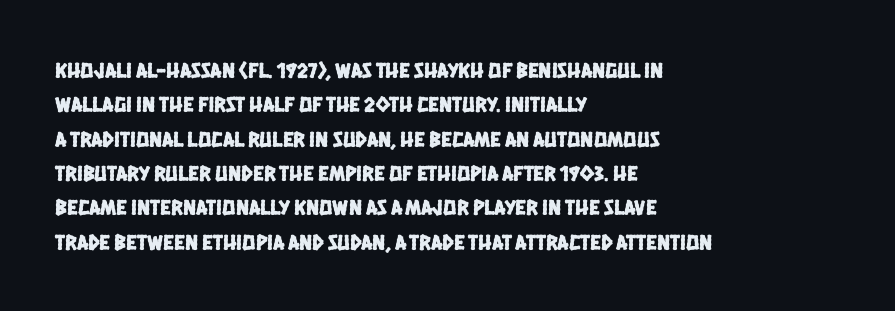
{"underline": "no", "align": "left", "line_spacing": "normal", "line_spacing_ratio": 1.56, "letter_spacing": "normal", "letter_spacing_em": 0.0, "glyph_px": 22}
